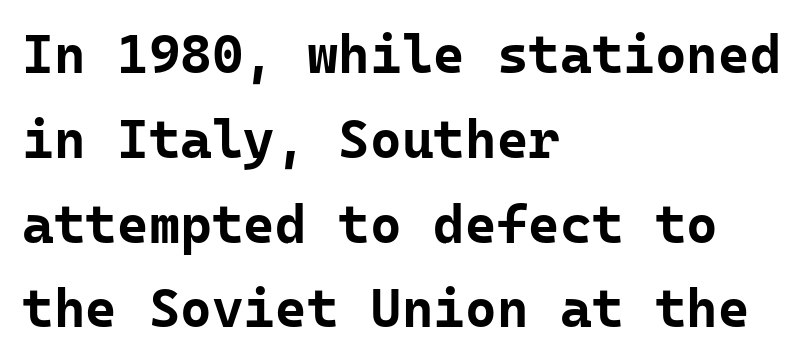
Q: Is the text bold? A: Yes.
Q: Is the text italic (slanted)? A: No, it is upright.
Q: Is the typeface a serif or a sans-serif typeface? A: Sans-serif.
Q: Is the text underlined? A: No.
Q: How is the paragraph aligned? A: Left-aligned.
Q: Is the spacing between letters normal or unusually wide? A: Normal.
Q: Is the spacing between lines tight, normal or loose? A: Normal.
Q: Width (condensed, normal, or wide)? A: Normal.
Q: Stroke contrast? A: Low.
Q: x-height? A: Medium.
